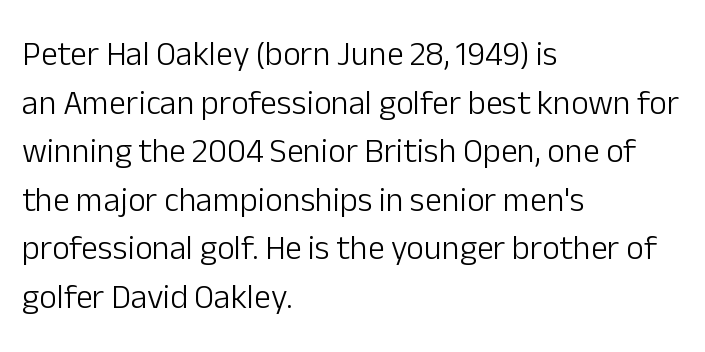
{"serif": "no", "italic": "no", "bold": "no", "weight": "light", "width": "normal", "stroke_contrast": "low", "x_height": "medium", "monospaced": "no", "underline": "no", "align": "left", "line_spacing": "normal", "line_spacing_ratio": 1.43, "letter_spacing": "normal", "letter_spacing_em": 0.0, "glyph_px": 34}
